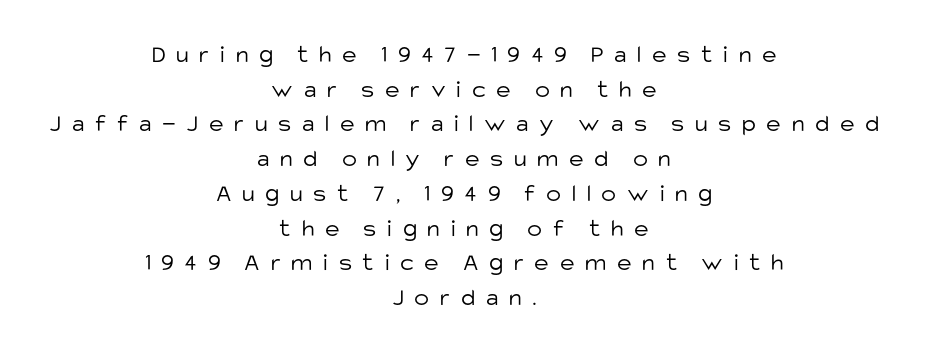
Q: Is the text bold? A: No.
Q: Is the text italic (slanted)? A: No, it is upright.
Q: Is the text underlined? A: No.
Q: How is the paragraph aligned? A: Centered.
Q: Is the spacing between letters normal or unusually wide? A: Unusually wide.
Q: Is the spacing between lines tight, normal or loose? A: Normal.
